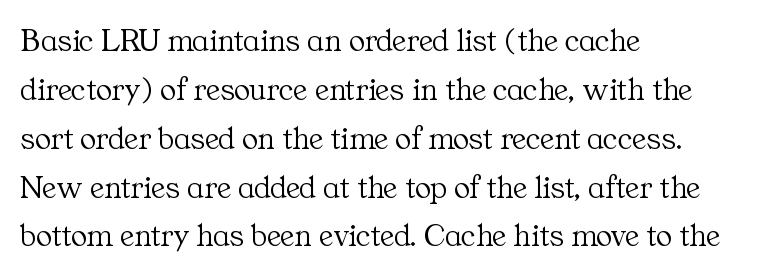
Spacing verdict: proportional, widths tailored to each character. Successive baselines arrive at the customary interval. Compared with a typical body face, this is equally light or lighter still. Words appear dense and cohesive because spacing is normal. The letters carry serifs — small finishing strokes at the ends of their stems.
